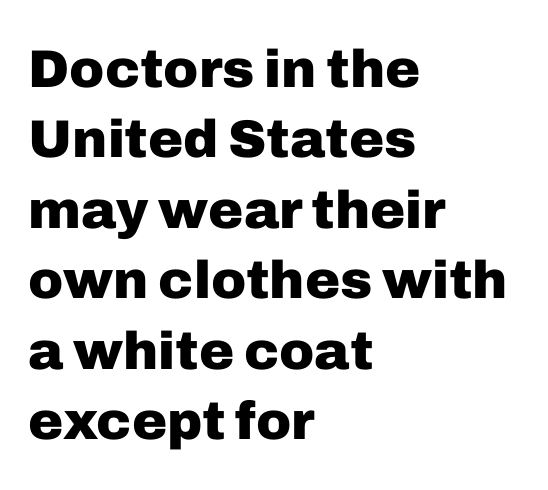
{"serif": "no", "italic": "no", "bold": "yes", "weight": "heavy", "width": "normal", "stroke_contrast": "low", "x_height": "medium", "monospaced": "no", "underline": "no", "align": "left", "line_spacing": "normal", "line_spacing_ratio": 1.33, "letter_spacing": "normal", "letter_spacing_em": 0.0, "glyph_px": 53}
